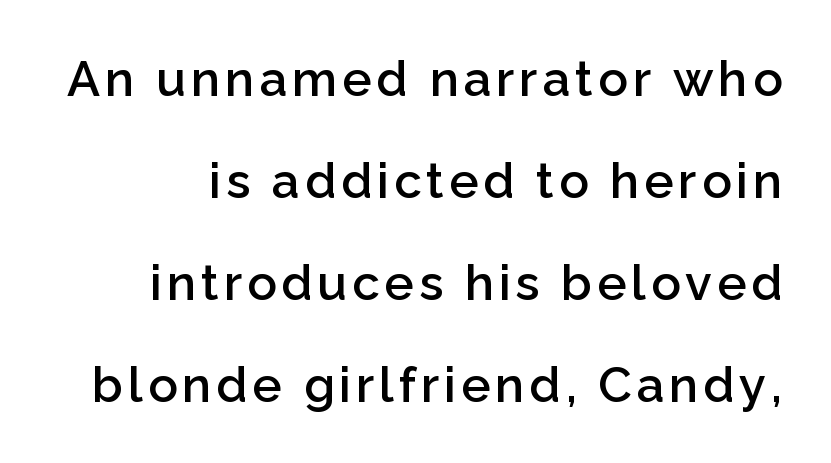
The image shows 49 px semibold sans-serif type, upright; set loose line spacing (2.08x), not underlined; low stroke contrast and a medium x-height.
